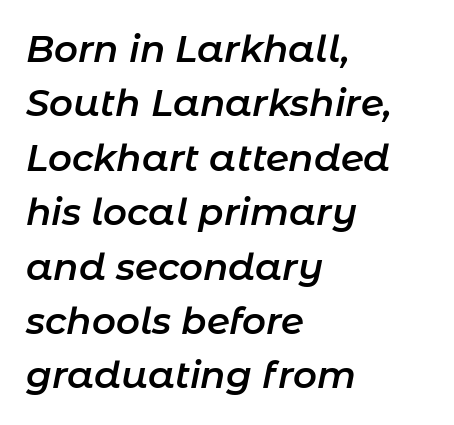
The text block is weighted toward the left margin, trailing off unevenly rightward. Letter spacing: default. The passage shown is not underscored anywhere. Here the designer chose a conventional face with non-uniform glyph widths. It's the slanting kind of type.
